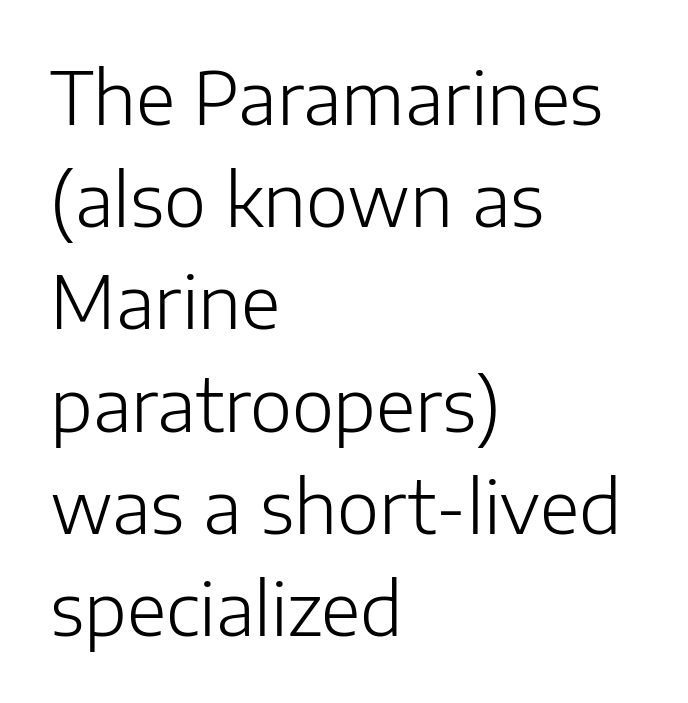
Q: Is the text bold? A: No.
Q: Is the text italic (slanted)? A: No, it is upright.
Q: Is the typeface a serif or a sans-serif typeface? A: Sans-serif.
Q: Is the text underlined? A: No.
Q: How is the paragraph aligned? A: Left-aligned.
Q: Is the spacing between letters normal or unusually wide? A: Normal.
Q: Is the spacing between lines tight, normal or loose? A: Normal.
Q: Width (condensed, normal, or wide)? A: Normal.
Q: Stroke contrast? A: Low.
Q: x-height? A: Medium.
Q: Monospaced? A: No.
